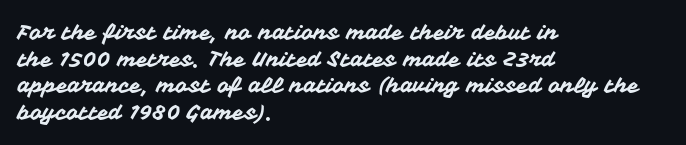
Q: Is the text italic (slanted)? A: Yes.
Q: Is the text underlined? A: No.
Q: How is the paragraph aligned? A: Left-aligned.
Q: Is the spacing between letters normal or unusually wide? A: Normal.
Q: Is the spacing between lines tight, normal or loose? A: Normal.
